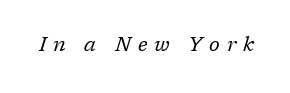
{"italic": "yes", "lean": "right", "slant_degrees": 17, "bold": "no", "underline": "no", "letter_spacing": "wide", "letter_spacing_em": 0.34, "glyph_px": 20}
